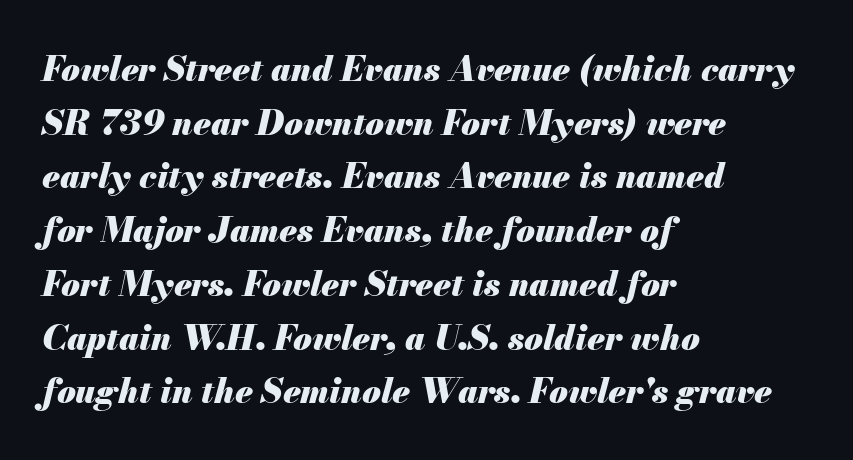
{"italic": "yes", "lean": "right", "slant_degrees": 13, "bold": "yes", "weight": "heavy", "width": "normal", "stroke_contrast": "medium", "x_height": "small", "monospaced": "no", "underline": "no", "align": "left", "line_spacing": "normal", "line_spacing_ratio": 1.58, "letter_spacing": "normal", "letter_spacing_em": 0.0, "glyph_px": 34}
